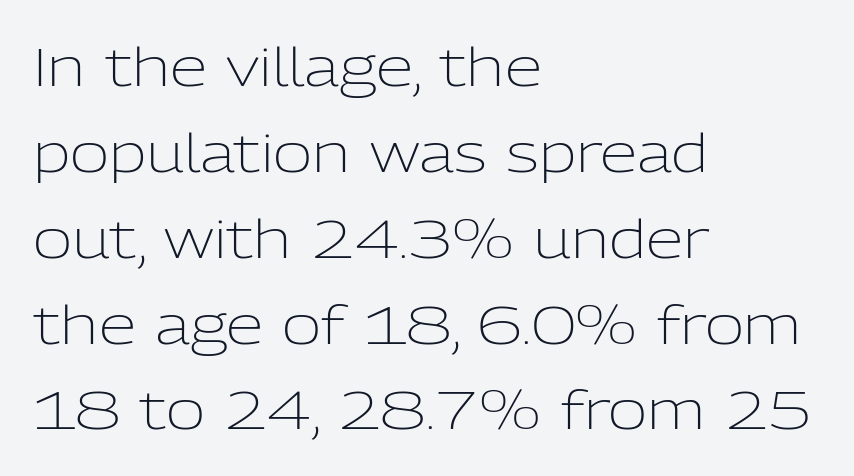
{"serif": "no", "italic": "no", "bold": "no", "weight": "light", "width": "normal", "stroke_contrast": "low", "x_height": "medium", "monospaced": "no", "underline": "no", "align": "left", "line_spacing": "normal", "line_spacing_ratio": 1.59, "letter_spacing": "normal", "letter_spacing_em": 0.0, "glyph_px": 54}
